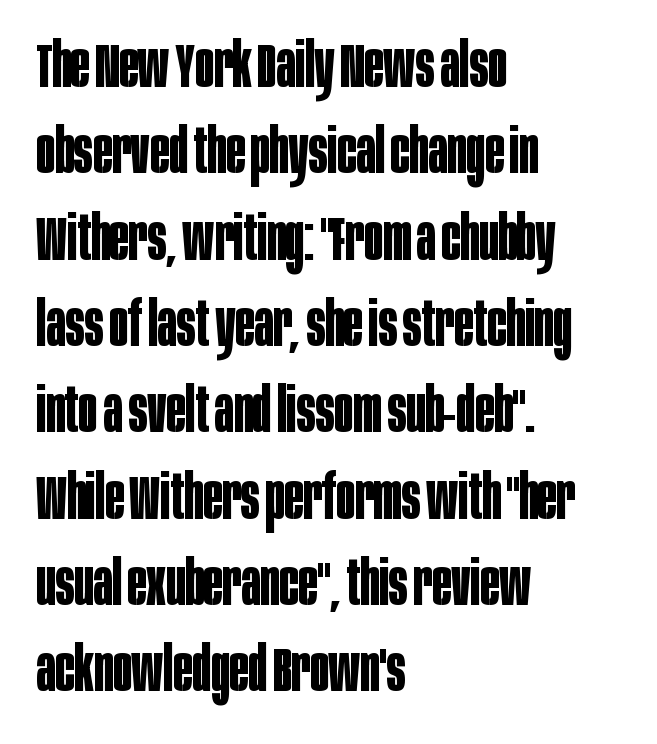
Type without underlining. Nothing unusual about the tracking: characters are spaced as the font intends. Tall strokes in this sample are plumb rather than angled. Which margin do the lines hug? The left one — the right edge is uneven. The typeface chosen for these lines omits serifs. Compared with typical paragraphs, the rows here are spaced about the same.
